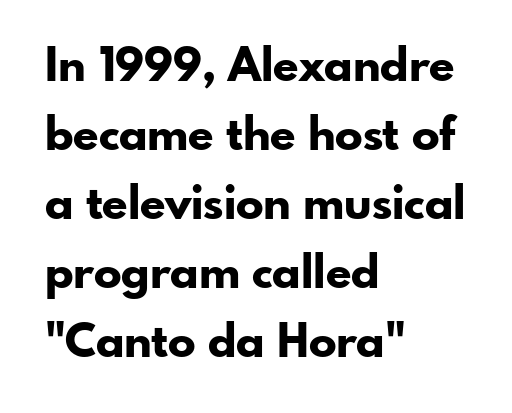
One glance says typical: line gaps are just what's usual. These lines stack with their left ends in a neat column. Is this a sans? Yes — the strokes have no serifs. The letters advance in unequal steps, a hallmark of proportional type. No word sits above an underline. Tracking here is standard; glyphs follow each other at the usual distance.
